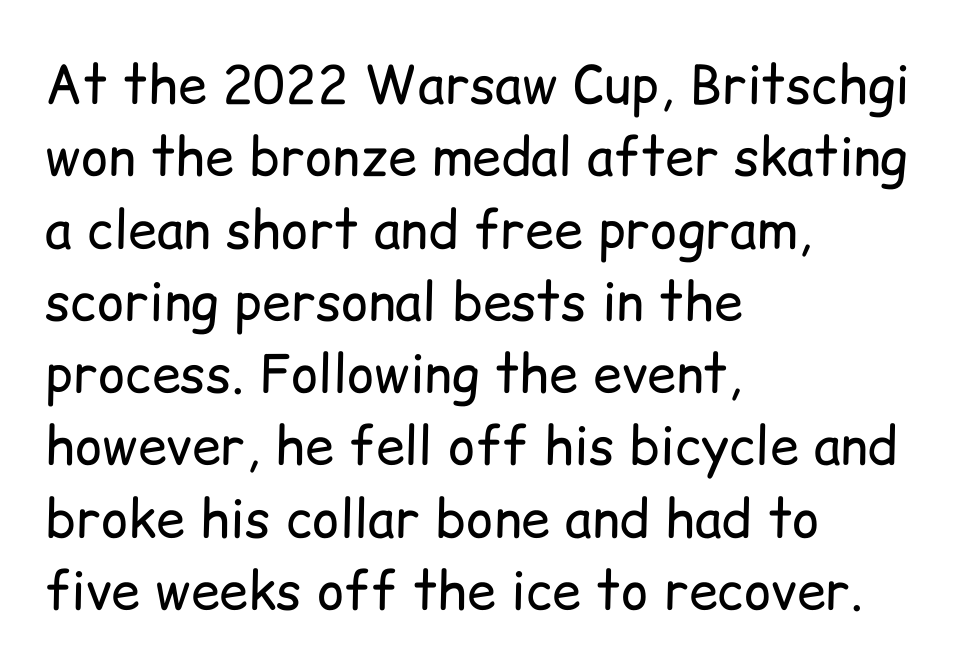
It's the straight-up-and-down kind of type. On a weight scale, this lands at 450 or below. Type style note: lacks serifs. Left-aligned paragraph, ragged on the right. Character widths vary here, with narrow letters taking less room than wide ones. Observe the ordinary spacing: letters are neighbours, not strangers.
